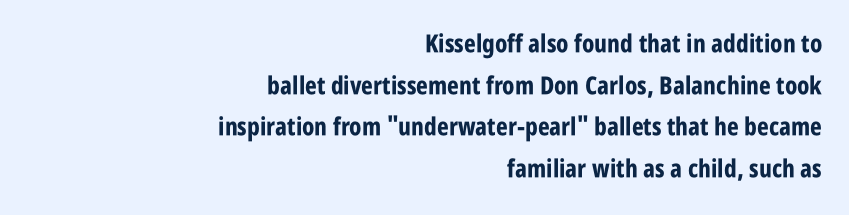
A typesetter would call this zero additional tracking. Which margin do the lines hug? The right one — the left edge is uneven. Every character sits straight up, as roman type does. Is the type bold? Yes — the strokes are clearly thick and heavy. Descenders hang freely into open space. Line spacing here is normal.
